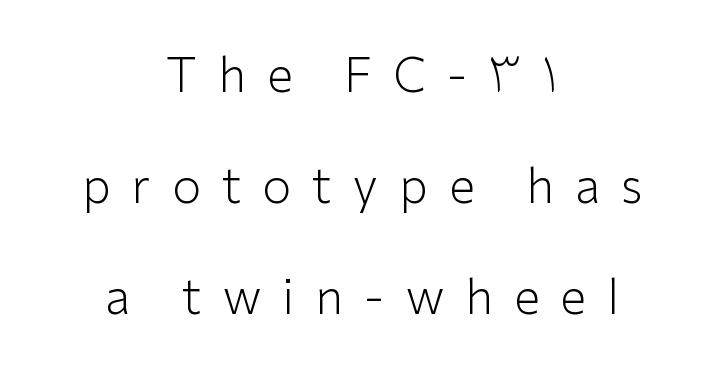
Students, observe: this is what heavily led, spacious text looks like. Think standard paragraph weight, or any step lighter than that. The passage shown is typed in a proportional face where columns would drift. Rendered with straight, roman letterforms.
